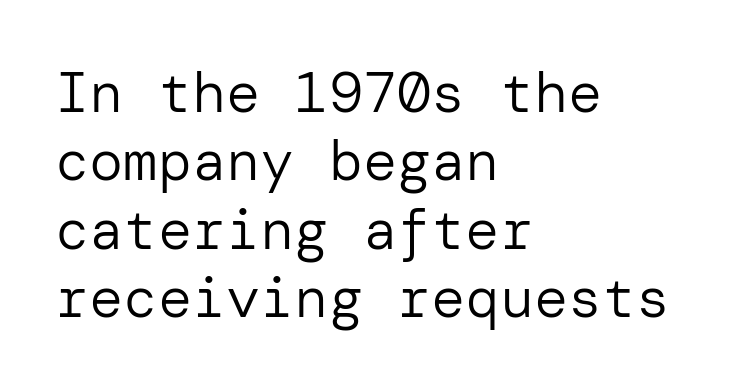
Q: Is the text bold? A: No.
Q: Is the text italic (slanted)? A: No, it is upright.
Q: Is the typeface a serif or a sans-serif typeface? A: Sans-serif.
Q: Is the text underlined? A: No.
Q: How is the paragraph aligned? A: Left-aligned.
Q: Is the spacing between letters normal or unusually wide? A: Normal.
Q: Width (condensed, normal, or wide)? A: Normal.
Q: Stroke contrast? A: Low.
Q: x-height? A: Medium.
